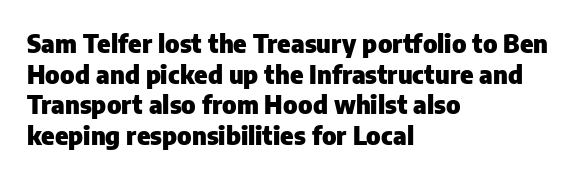
The image shows 25 px bold type, upright; set left-aligned, line spacing 1.23x, normal letter spacing, not underlined.
